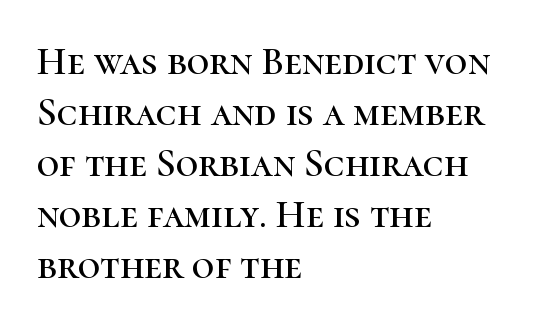
Q: Is the text italic (slanted)? A: No, it is upright.
Q: Is the typeface a serif or a sans-serif typeface? A: Serif.
Q: Is the text underlined? A: No.
Q: How is the paragraph aligned? A: Left-aligned.
Q: Is the spacing between letters normal or unusually wide? A: Normal.
Q: Is the spacing between lines tight, normal or loose? A: Normal.
Q: Width (condensed, normal, or wide)? A: Normal.
Q: Stroke contrast? A: High.
Q: x-height? A: Medium.
Q: Monospaced? A: No.
